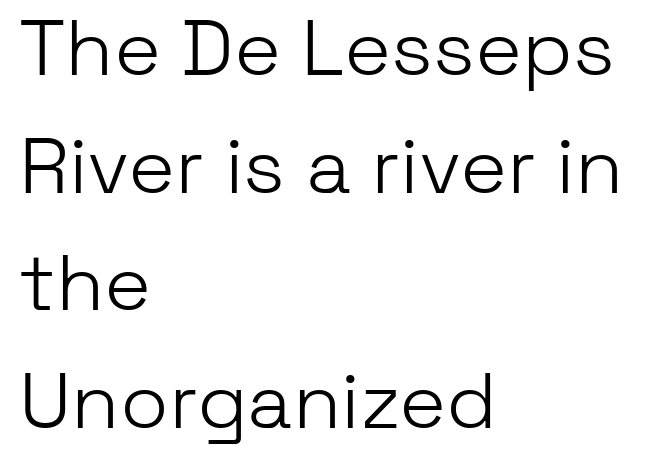
The typesetting does not lean heavy: it is not bold. Horizontal alignment here is leftward, the default for most running prose. Compared with typical paragraphs, the rows here are spaced about the same. To sum up the face: it is a sans, with no serifs.
